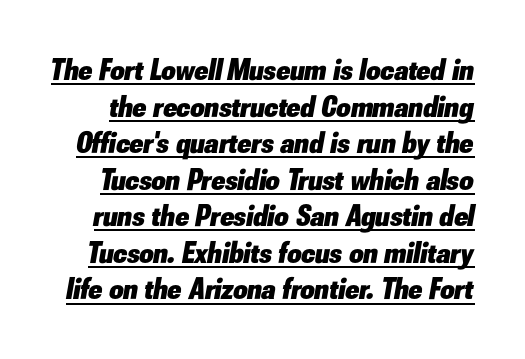
Looks like regular typesetting: each glyph gets only the width it needs. As a designer I'd log this as weight 700, bold. The font's italic variant was chosen for this text. Standard letterfit; no display-style spreading of the glyphs. Does a line run under the words? Yes, clearly.
